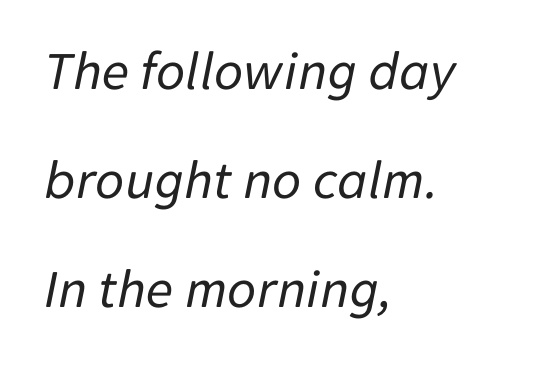
{"italic": "yes", "lean": "right", "slant_degrees": 11, "bold": "no", "weight": "regular", "width": "normal", "stroke_contrast": "low", "x_height": "medium", "monospaced": "no", "underline": "no", "align": "left", "line_spacing": "loose", "line_spacing_ratio": 1.95, "letter_spacing": "normal", "letter_spacing_em": 0.0, "glyph_px": 56}
